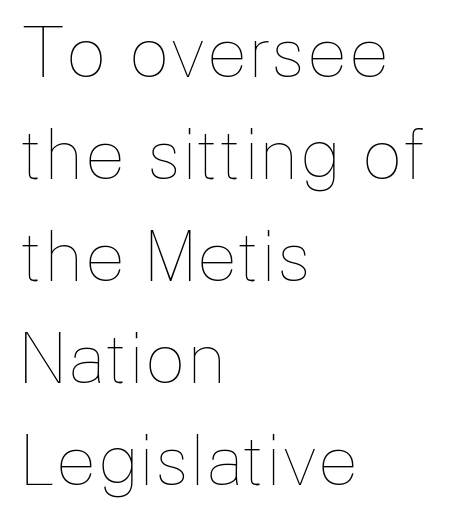
The image shows 68 px thin type, upright; set left-aligned, normal line spacing (1.5x), normal letter spacing, not underlined; low stroke contrast and a medium x-height.
